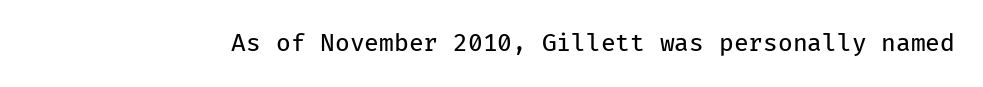
Only glyphs here, with clear space below each row. Notice how the stems are strictly vertical — no italics here. Between one letter and the next there's only the usual sliver of space. Is this a heavy cut? Hardly; it is regular or lighter.
